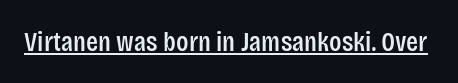
Q: Is the text italic (slanted)? A: No, it is upright.
Q: Is the typeface a serif or a sans-serif typeface? A: Sans-serif.
Q: Is the text underlined? A: Yes.
Q: Is the spacing between letters normal or unusually wide? A: Normal.
Q: Width (condensed, normal, or wide)? A: Condensed.
Q: Stroke contrast? A: Low.
Q: x-height? A: Large.
Q: Monospaced? A: No.
